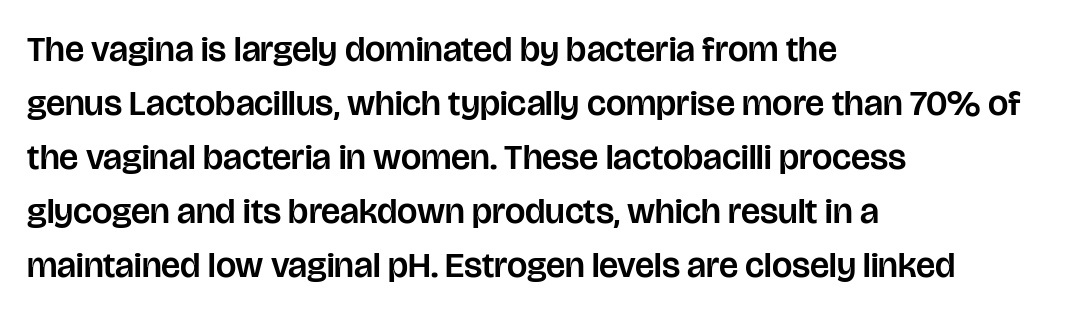
Font category for this specimen: sans-serif. What's the leading like? Ordinary, nothing unusual. Here the designer chose a conventional face with non-uniform glyph widths. Rule under the text: the space is simply empty. Do the letters lean? They stand straight. Here the glyphs are tracked normally, forming tight word shapes.
